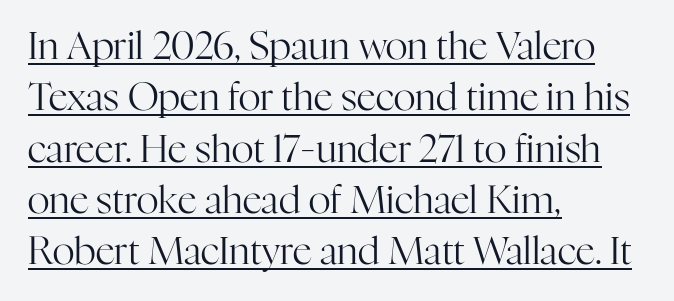
The image shows 38 px regular-weight serif type, upright; set left-aligned, normal line spacing (1.35x), normal letter spacing, underlined; high stroke contrast and a medium x-height.
